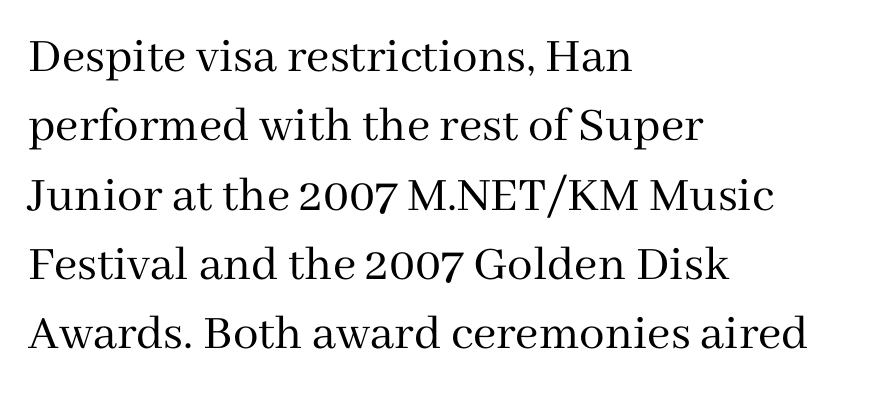
Nothing unusual about the tracking: characters are spaced as the font intends. Decoration check: the copy has no underline. Each line starts at the same left margin while the right side varies. No letter is thick-stroked: the sample isn't bold.
